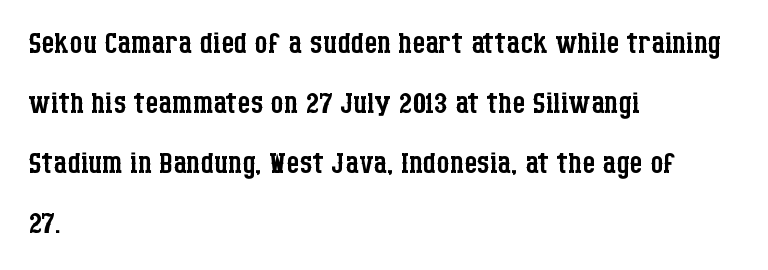
If you measured baseline to baseline, you'd find a middling distance. Left-aligned paragraph, ragged on the right. Underline: absent. Default kerning and tracking; the words read as compact shapes. Each stroke keeps to a modest, everyday thickness or less. To sum up the face: it has serifs.
